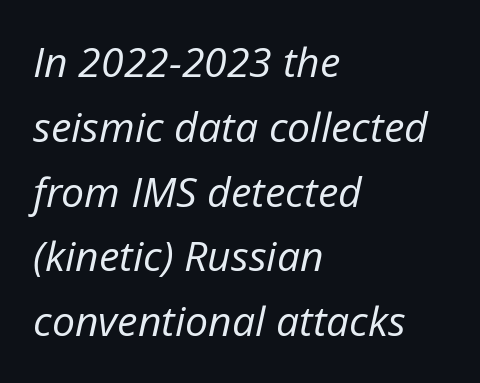
Q: Is the text bold? A: No.
Q: Is the text italic (slanted)? A: Yes, it leans right by about 12 degrees.
Q: Is the text underlined? A: No.
Q: How is the paragraph aligned? A: Left-aligned.
Q: Is the spacing between letters normal or unusually wide? A: Normal.
Q: Is the spacing between lines tight, normal or loose? A: Normal.
Q: Width (condensed, normal, or wide)? A: Normal.
Q: Stroke contrast? A: Low.
Q: x-height? A: Medium.
Q: Monospaced? A: No.
